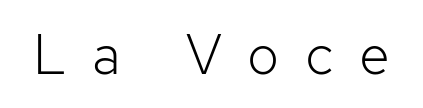
Q: Is the text bold? A: No.
Q: Is the text italic (slanted)? A: No, it is upright.
Q: Is the typeface a serif or a sans-serif typeface? A: Sans-serif.
Q: Is the text underlined? A: No.
Q: Is the spacing between letters normal or unusually wide? A: Unusually wide.
Q: Width (condensed, normal, or wide)? A: Normal.
Q: Stroke contrast? A: Low.
Q: x-height? A: Medium.
Q: Monospaced? A: No.
